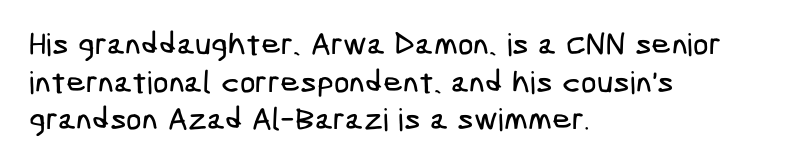
Each letter's strokes conclude bluntly, with no projecting serifs. Is the block centered? No — it sits flush against the left margin. The rendering keeps characters at their native spacing. Just letters on the line, the space beneath them empty.
